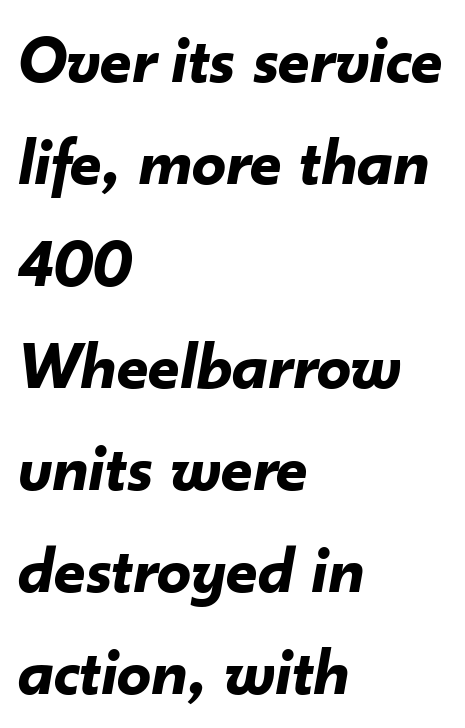
Yep, that's italic — everything's leaning. If you measured baseline to baseline, you'd find a middling distance. Here the designer chose a conventional face with non-uniform glyph widths. Honestly, there is no underline to notice here at all.
